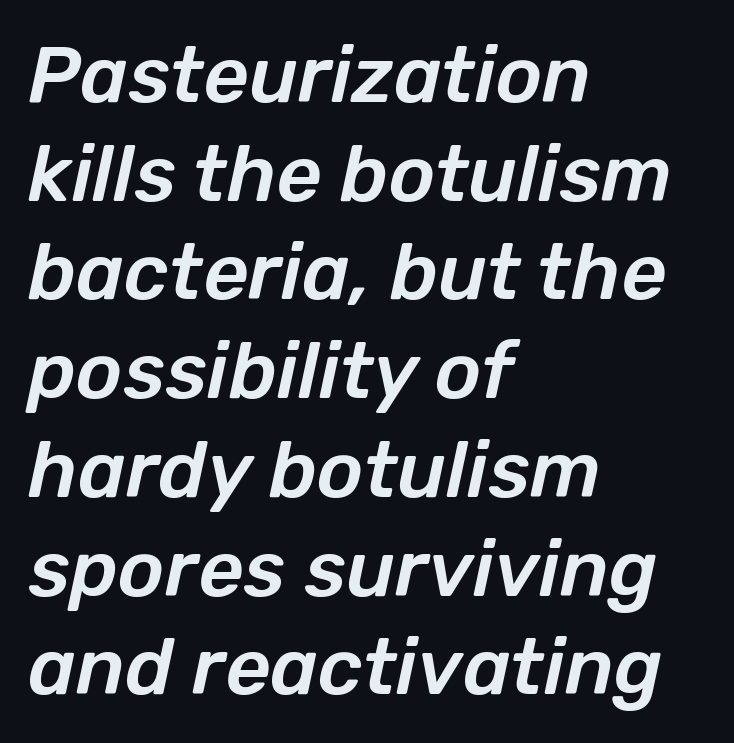
{"italic": "yes", "lean": "right", "slant_degrees": 12, "width": "normal", "stroke_contrast": "low", "x_height": "medium", "monospaced": "no", "underline": "no", "align": "left", "line_spacing": "normal", "line_spacing_ratio": 1.25, "letter_spacing": "normal", "letter_spacing_em": 0.0, "glyph_px": 79}
